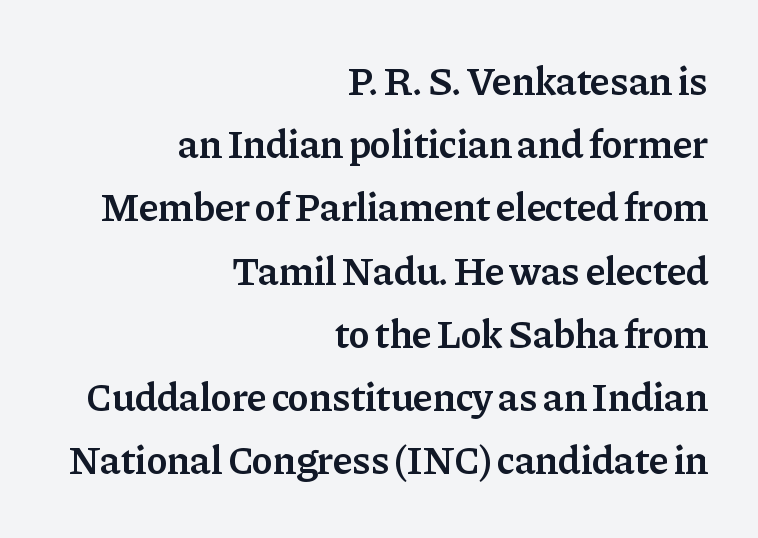
{"serif": "yes", "italic": "no", "bold": "semi", "weight": "semibold", "width": "normal", "stroke_contrast": "low", "x_height": "medium", "monospaced": "no", "underline": "no", "align": "right", "line_spacing": "normal", "line_spacing_ratio": 1.58, "letter_spacing": "normal", "letter_spacing_em": 0.0, "glyph_px": 40}
